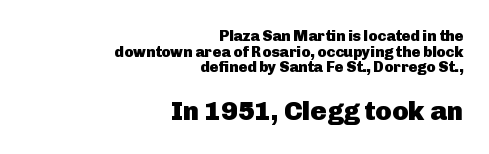
Tightly led — the rows are bunched. Weight check: bold — yes, fully. This rendering leaves character spacing at its baseline value. Look at the glyph heights: the lower group is clearly the bigger setting. Characters remain perfectly vertical along every line.
